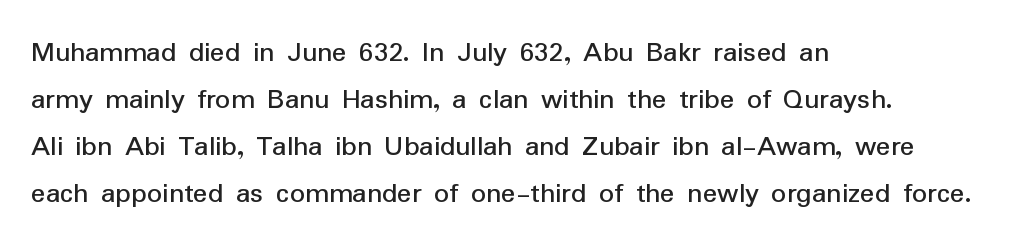
The image shows 30 px sans-serif type, upright; set left-aligned, normal line spacing (1.57x), normal letter spacing, not underlined; low stroke contrast and a medium x-height.
